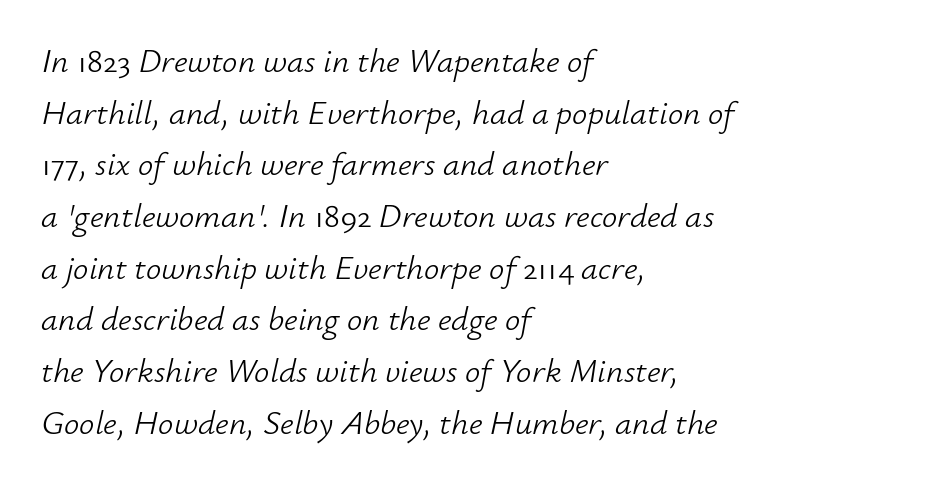
Q: Is the text bold? A: No.
Q: Is the text italic (slanted)? A: Yes, it leans right by about 12 degrees.
Q: Is the text underlined? A: No.
Q: How is the paragraph aligned? A: Left-aligned.
Q: Is the spacing between letters normal or unusually wide? A: Normal.
Q: Is the spacing between lines tight, normal or loose? A: Normal.
Q: Width (condensed, normal, or wide)? A: Normal.
Q: Stroke contrast? A: Low.
Q: x-height? A: Small.
Q: Monospaced? A: No.
